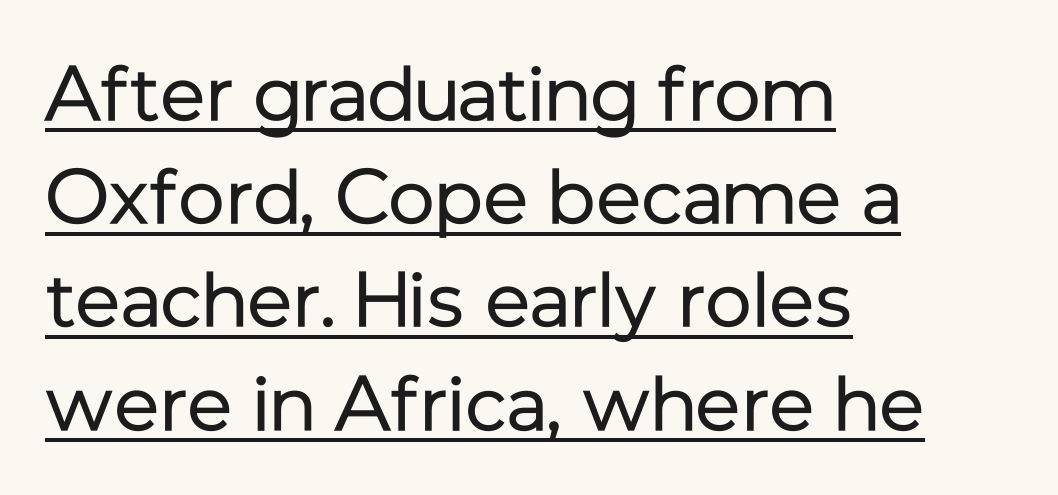
Q: Is the text bold? A: No.
Q: Is the text italic (slanted)? A: No, it is upright.
Q: Is the typeface a serif or a sans-serif typeface? A: Sans-serif.
Q: Is the text underlined? A: Yes.
Q: How is the paragraph aligned? A: Left-aligned.
Q: Is the spacing between letters normal or unusually wide? A: Normal.
Q: Is the spacing between lines tight, normal or loose? A: Normal.
Q: Width (condensed, normal, or wide)? A: Normal.
Q: Stroke contrast? A: Low.
Q: x-height? A: Medium.
Q: Monospaced? A: No.
